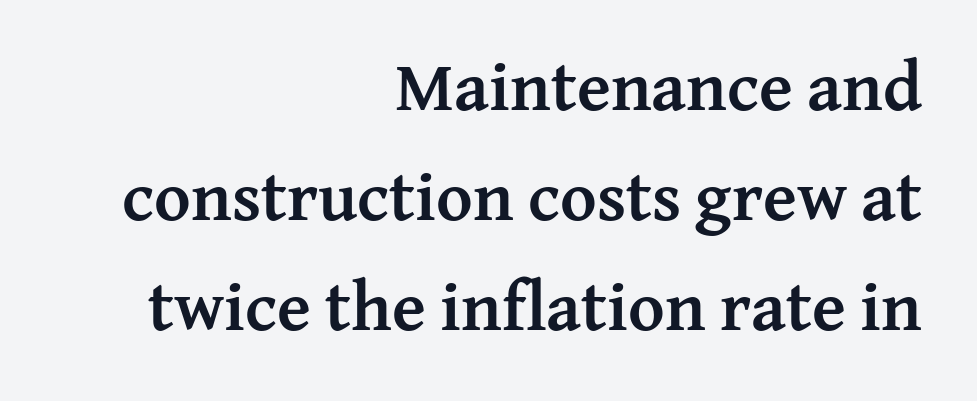
{"serif": "yes", "italic": "no", "bold": "yes", "weight": "semibold", "width": "normal", "stroke_contrast": "medium", "x_height": "medium", "monospaced": "no", "underline": "no", "align": "right", "line_spacing": "normal", "line_spacing_ratio": 1.57, "letter_spacing": "normal", "letter_spacing_em": 0.0, "glyph_px": 70}
